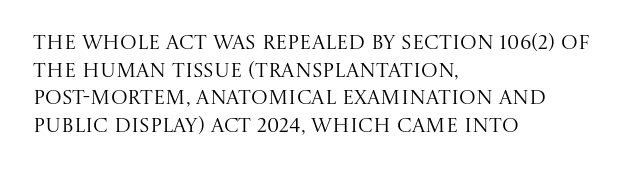
{"italic": "no", "bold": "no", "underline": "no", "align": "left", "line_spacing": "normal", "line_spacing_ratio": 1.38, "letter_spacing": "normal", "letter_spacing_em": 0.0, "glyph_px": 20}
